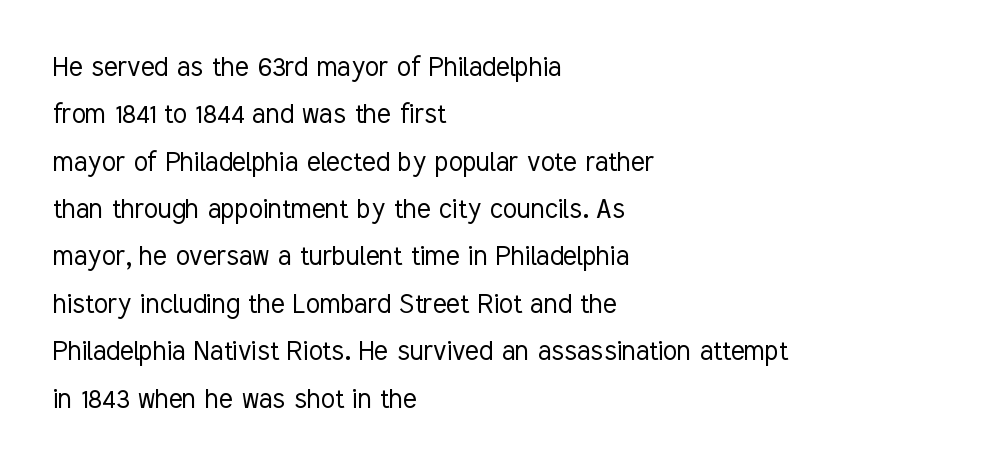
It's the straight-up-and-down kind of type. Clear beneath every line of the passage. A typesetter would call this zero additional tracking. The passage shown is not bold in any degree.
